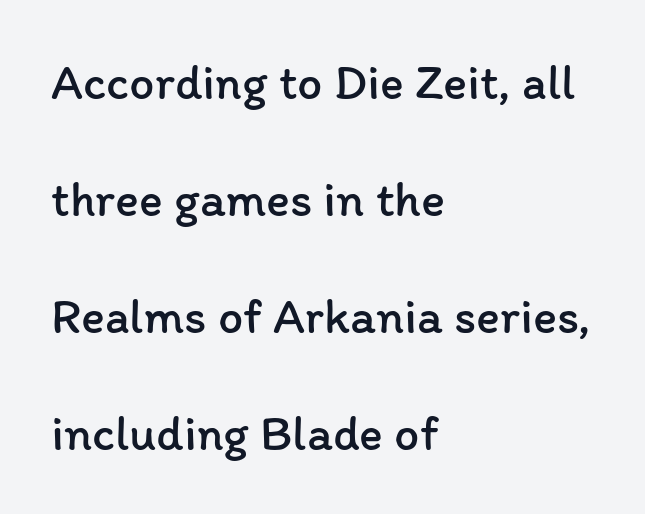
The image shows 50 px regular-weight type, upright; set left-aligned, loose line spacing (2.34x), normal letter spacing, not underlined; low stroke contrast and a medium x-height.
